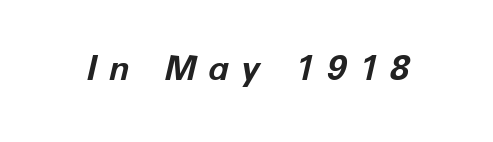
The image shows 34 px bold type, italic (leaning right); set unusually wide letter spacing (+0.36 em), not underlined; low stroke contrast and a medium x-height.
